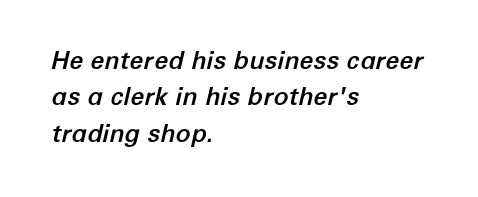
The image shows 25 px text type, italic (leaning right); set left-aligned, normal line spacing (1.46x), normal letter spacing, not underlined.
